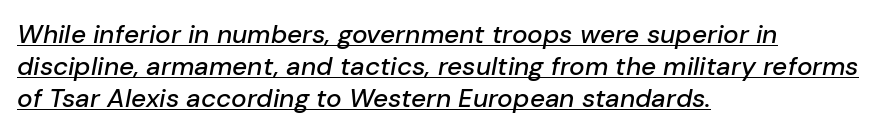
The image shows 26 px text type, italic (leaning right); set left-aligned, line spacing 1.23x, normal letter spacing, underlined.
